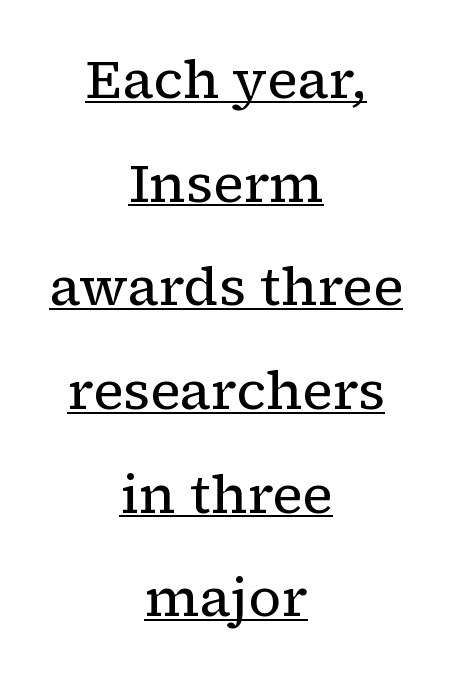
The image shows 54 px regular-weight serif type, upright; set centered, loose line spacing (1.92x), normal letter spacing, underlined; low stroke contrast and a medium x-height.
